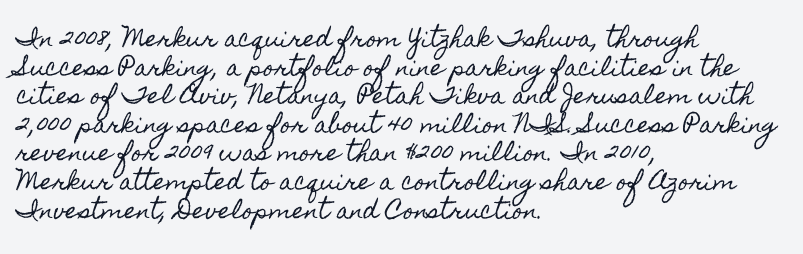
A normal amount of white space separates one row of letters from the next. Unmarked baselines from the first word to the last. Compared with typical body copy, the letter spacing here is the same. Line beginnings align vertically; line endings do not.
